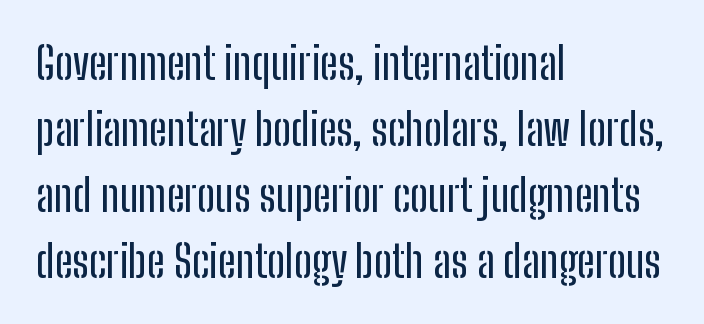
Whoever set this chose a conventional vertical rhythm. The letters carry no serifs — their stems end cleanly without finishing strokes. Every character sits straight up, as roman type does. Here the designer chose a conventional face with non-uniform glyph widths.
